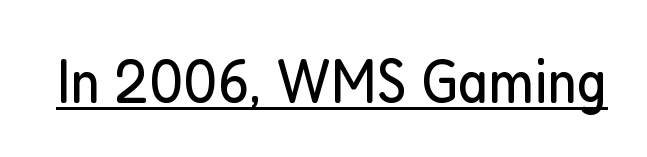
Q: Is the text bold? A: No.
Q: Is the text italic (slanted)? A: No, it is upright.
Q: Is the typeface a serif or a sans-serif typeface? A: Sans-serif.
Q: Is the text underlined? A: Yes.
Q: Is the spacing between letters normal or unusually wide? A: Normal.
Q: Width (condensed, normal, or wide)? A: Condensed.
Q: Stroke contrast? A: Low.
Q: x-height? A: Medium.
Q: Monospaced? A: No.
